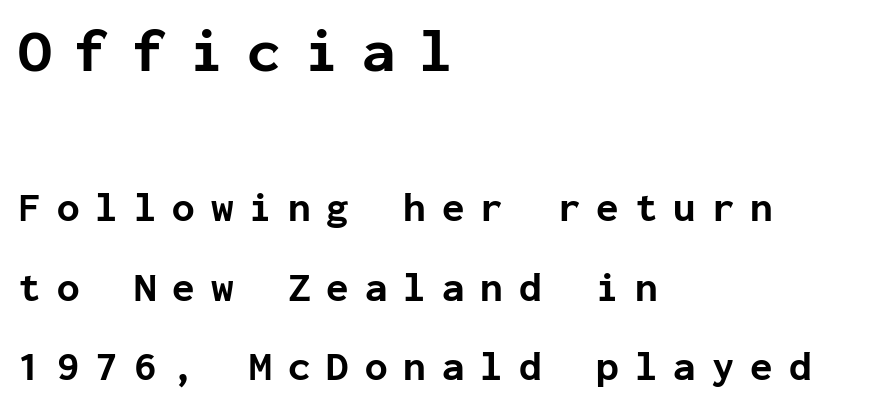
{"serif": "no", "italic": "no", "bold": "yes", "weight": "bold", "width": "normal", "stroke_contrast": "low", "x_height": "medium", "monospaced": "yes", "underline": "no", "align": "left", "line_spacing": "loose", "line_spacing_ratio": 1.94, "letter_spacing": "wide", "letter_spacing_em": 0.39, "larger_block": "first", "size_ratio": 1.49, "glyph_px": 61}
